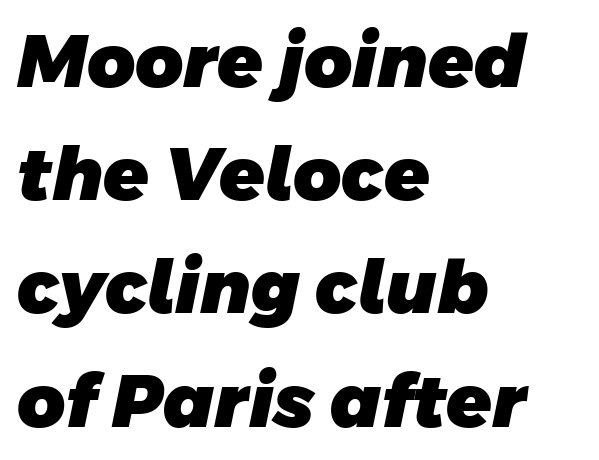
The image shows 74 px heavy sans-serif type; set left-aligned, normal line spacing (1.53x), normal letter spacing, not underlined; low stroke contrast and a large x-height.
